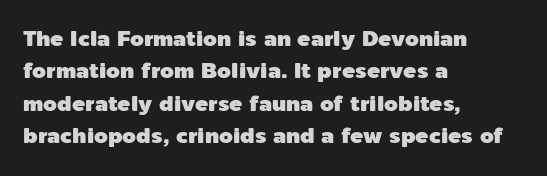
Q: Is the text italic (slanted)? A: No, it is upright.
Q: Is the text underlined? A: No.
Q: How is the paragraph aligned? A: Left-aligned.
Q: Is the spacing between letters normal or unusually wide? A: Normal.
Q: Is the spacing between lines tight, normal or loose? A: Normal.
